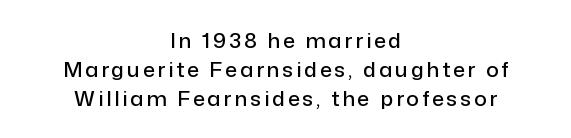
{"italic": "no", "underline": "no", "align": "center", "line_spacing": "normal", "line_spacing_ratio": 1.38, "glyph_px": 21}
